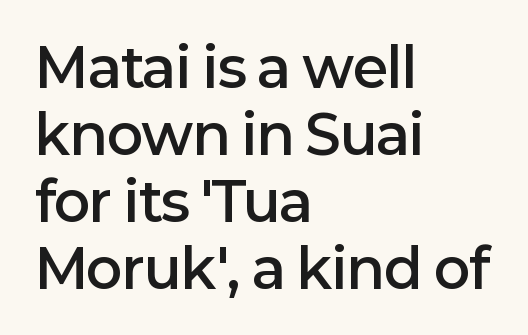
{"serif": "no", "italic": "no", "bold": "semi", "weight": "semibold", "width": "normal", "stroke_contrast": "low", "x_height": "medium", "monospaced": "no", "underline": "no", "align": "left", "line_spacing_ratio": 1.24, "letter_spacing": "normal", "letter_spacing_em": 0.0, "glyph_px": 54}
